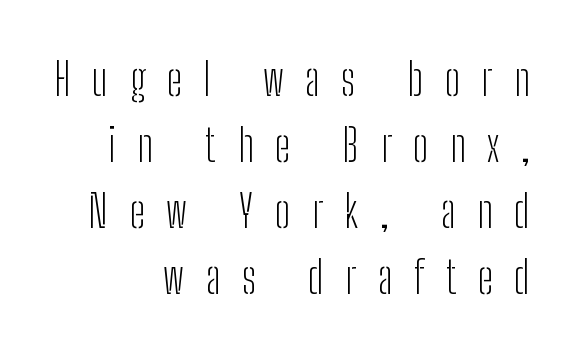
Alignment: flush right. Quick note: not italic, upright. What stands out about the letter spacing? Its width — letters are far apart. Letters have the restrained weight of plain body copy at most. The designer left line spacing at the default.
